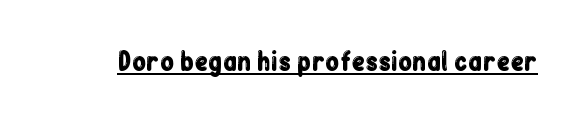
Q: Is the text italic (slanted)? A: No, it is upright.
Q: Is the text underlined? A: Yes.
Q: Is the spacing between letters normal or unusually wide? A: Normal.
